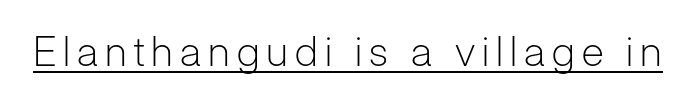
{"serif": "no", "italic": "no", "bold": "no", "weight": "light", "width": "normal", "stroke_contrast": "low", "x_height": "medium", "monospaced": "no", "underline": "yes", "glyph_px": 41}
